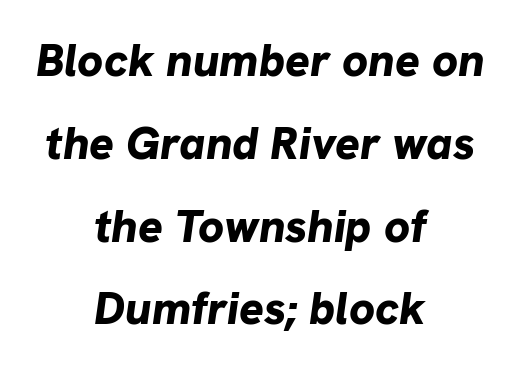
Q: Is the text bold? A: Yes.
Q: Is the text italic (slanted)? A: Yes, it leans right by about 8 degrees.
Q: Is the text underlined? A: No.
Q: How is the paragraph aligned? A: Centered.
Q: Is the spacing between letters normal or unusually wide? A: Normal.
Q: Width (condensed, normal, or wide)? A: Normal.
Q: Stroke contrast? A: Low.
Q: x-height? A: Medium.
Q: Monospaced? A: No.
